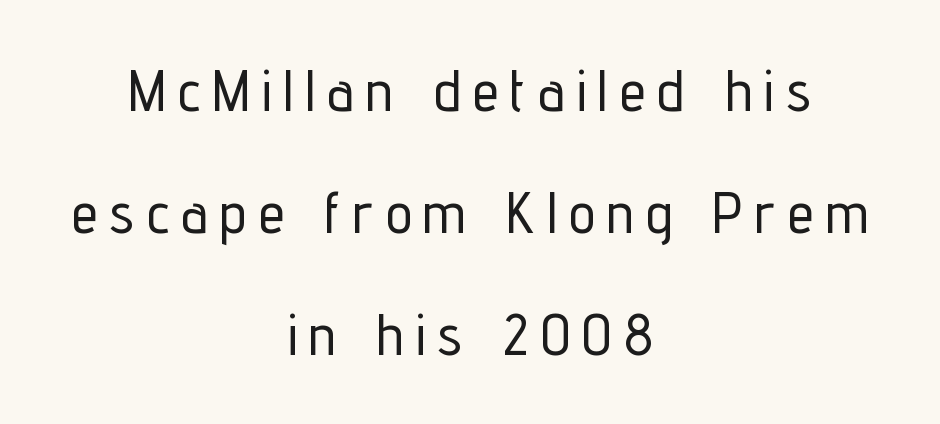
{"serif": "no", "italic": "no", "width": "condensed", "stroke_contrast": "low", "x_height": "medium", "monospaced": "no", "underline": "no", "align": "center", "line_spacing": "loose", "line_spacing_ratio": 2.07, "letter_spacing": "wide", "letter_spacing_em": 0.21, "glyph_px": 59}
